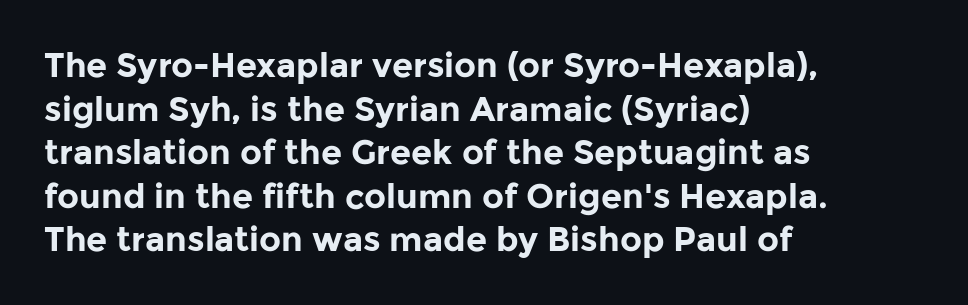
{"serif": "no", "italic": "no", "bold": "yes", "weight": "bold", "width": "normal", "stroke_contrast": "low", "x_height": "medium", "monospaced": "no", "underline": "no", "align": "left", "line_spacing": "normal", "line_spacing_ratio": 1.28, "letter_spacing": "normal", "letter_spacing_em": 0.0, "glyph_px": 34}
